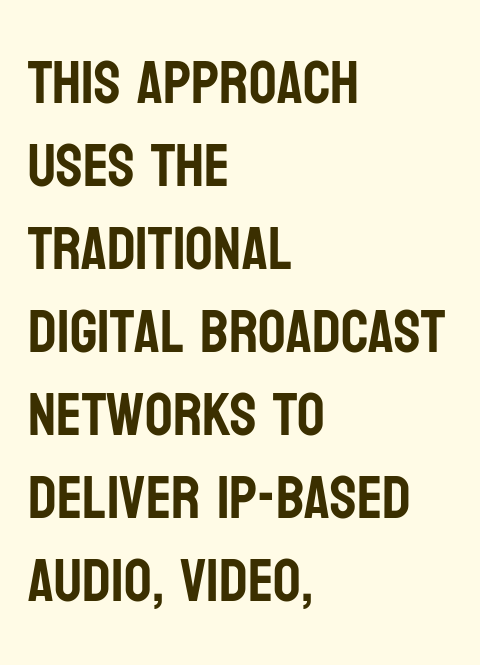
These lines are rendered in a variable-pitch font. Note: no serifs on the glyphs. These lines are set flush left with a ragged right edge. Glance below the letters and you will spot only blank space. Line spacing here is normal. Look at the tracking — it's just the regular setting, nothing added.
